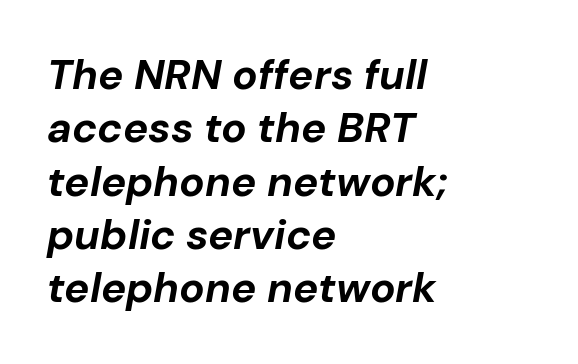
{"italic": "yes", "lean": "right", "slant_degrees": 10, "bold": "yes", "weight": "bold", "width": "normal", "stroke_contrast": "low", "x_height": "medium", "monospaced": "no", "underline": "no", "align": "left", "line_spacing": "normal", "line_spacing_ratio": 1.27, "letter_spacing": "normal", "letter_spacing_em": 0.0, "glyph_px": 42}
